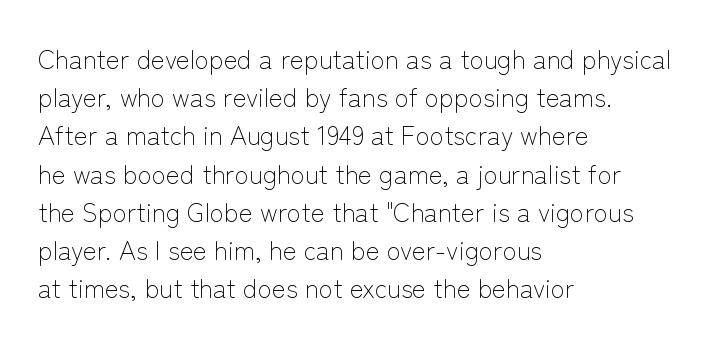
The vertical gap from one line to the next is medium. Quick note: underline off. The characters are drawn with everyday or finer stroke widths. A typesetter would mark this as roman, not italic. Caption: multi-line text, flush left, ragged right.
